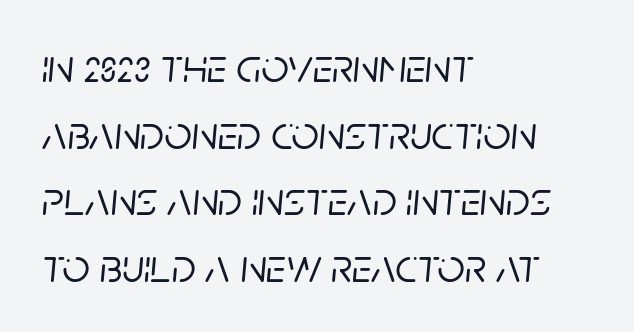
{"italic": "yes", "lean": "right", "slant_degrees": 5, "width": "normal", "stroke_contrast": "low", "x_height": "large", "monospaced": "no", "underline": "no", "align": "left", "line_spacing": "normal", "line_spacing_ratio": 1.39, "letter_spacing": "normal", "letter_spacing_em": 0.0, "glyph_px": 48}
